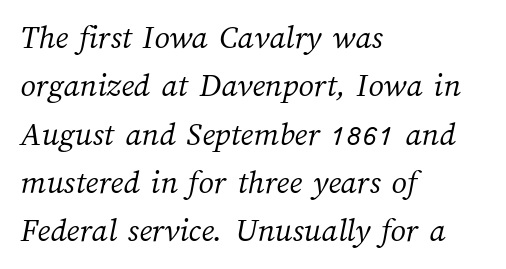
{"bold": "no", "weight": "light", "width": "normal", "stroke_contrast": "medium", "x_height": "medium", "monospaced": "no", "underline": "no", "align": "left", "line_spacing": "normal", "line_spacing_ratio": 1.42, "letter_spacing": "normal", "letter_spacing_em": 0.0, "glyph_px": 34}
